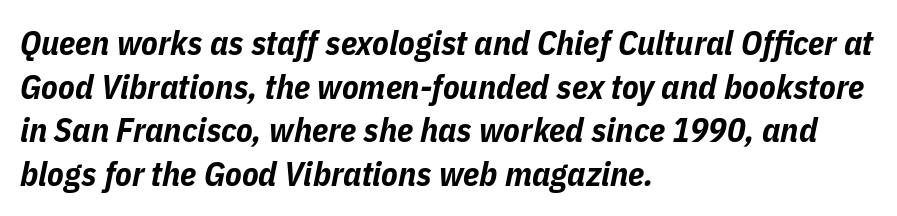
Q: Is the text bold? A: Yes.
Q: Is the text italic (slanted)? A: Yes, it leans right by about 11 degrees.
Q: Is the text underlined? A: No.
Q: How is the paragraph aligned? A: Left-aligned.
Q: Is the spacing between letters normal or unusually wide? A: Normal.
Q: Is the spacing between lines tight, normal or loose? A: Normal.
Q: Width (condensed, normal, or wide)? A: Condensed.
Q: Stroke contrast? A: Low.
Q: x-height? A: Medium.
Q: Monospaced? A: No.
